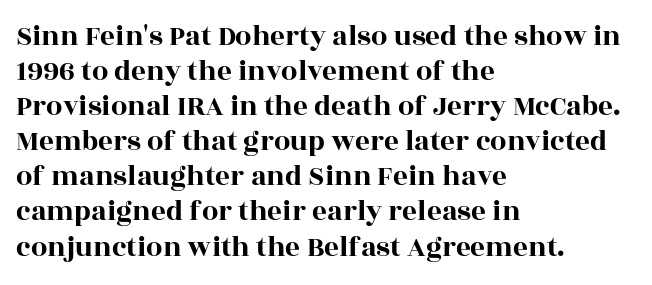
Q: Is the text italic (slanted)? A: No, it is upright.
Q: Is the typeface a serif or a sans-serif typeface? A: Serif.
Q: Is the text underlined? A: No.
Q: How is the paragraph aligned? A: Left-aligned.
Q: Is the spacing between letters normal or unusually wide? A: Normal.
Q: Width (condensed, normal, or wide)? A: Wide.
Q: x-height? A: Large.
Q: Monospaced? A: No.
